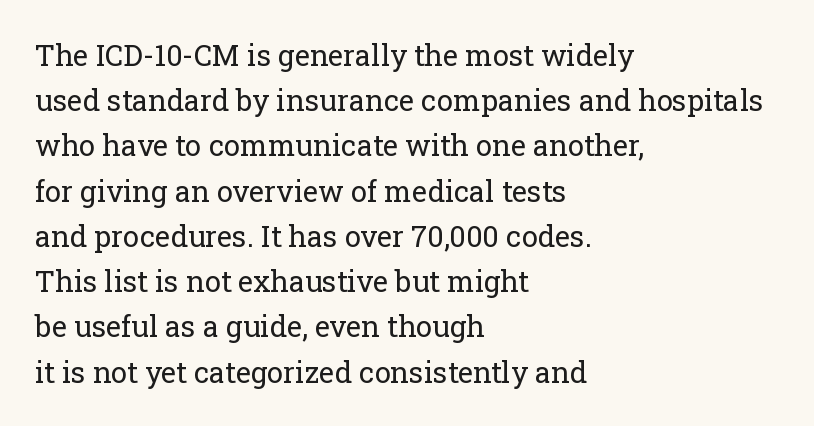
Every stem runs plumb, perpendicular to the baseline. You can tell from the footed stems that serif type was used. Stroke thickness stays within the range of a standard reading face or lighter. How are the letters spaced? Ordinarily, with no added tracking. The block of text has a typical density, with ordinary space between rows.
